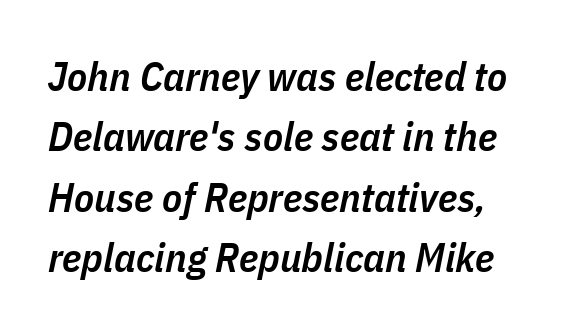
{"italic": "yes", "lean": "right", "slant_degrees": 11, "bold": "semi", "weight": "semibold", "width": "condensed", "stroke_contrast": "low", "x_height": "medium", "monospaced": "no", "underline": "no", "line_spacing": "normal", "line_spacing_ratio": 1.47, "letter_spacing": "normal", "letter_spacing_em": 0.0, "glyph_px": 41}
